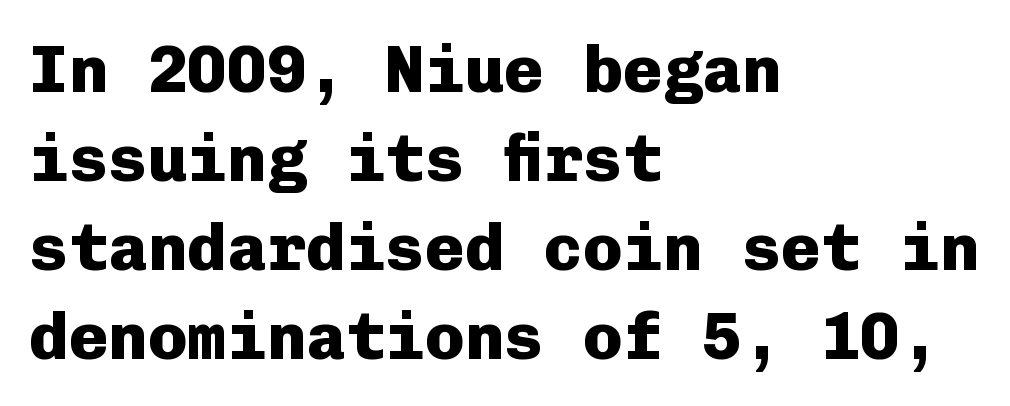
Q: Is the text bold? A: Yes.
Q: Is the text italic (slanted)? A: No, it is upright.
Q: Is the typeface a serif or a sans-serif typeface? A: Sans-serif.
Q: Is the text underlined? A: No.
Q: How is the paragraph aligned? A: Left-aligned.
Q: Is the spacing between letters normal or unusually wide? A: Normal.
Q: Is the spacing between lines tight, normal or loose? A: Normal.
Q: Width (condensed, normal, or wide)? A: Normal.
Q: Stroke contrast? A: Low.
Q: x-height? A: Medium.
Q: Monospaced? A: Yes.
